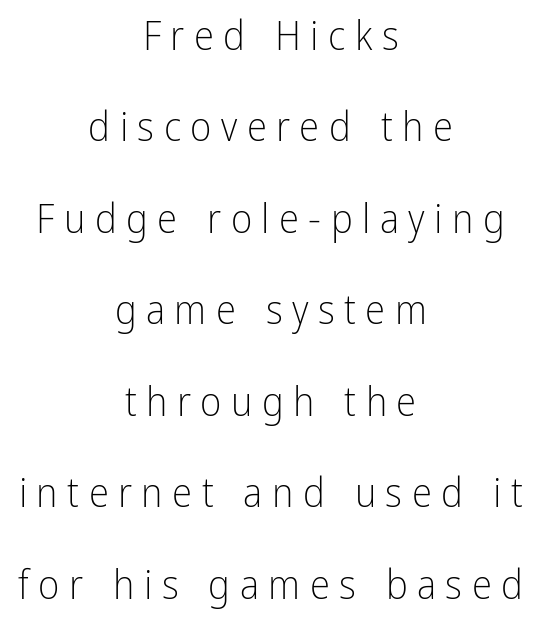
{"serif": "no", "italic": "no", "bold": "no", "weight": "light", "width": "condensed", "stroke_contrast": "low", "x_height": "medium", "monospaced": "no", "underline": "no", "align": "center", "line_spacing": "loose", "line_spacing_ratio": 2.23, "letter_spacing": "wide", "letter_spacing_em": 0.23, "glyph_px": 41}
